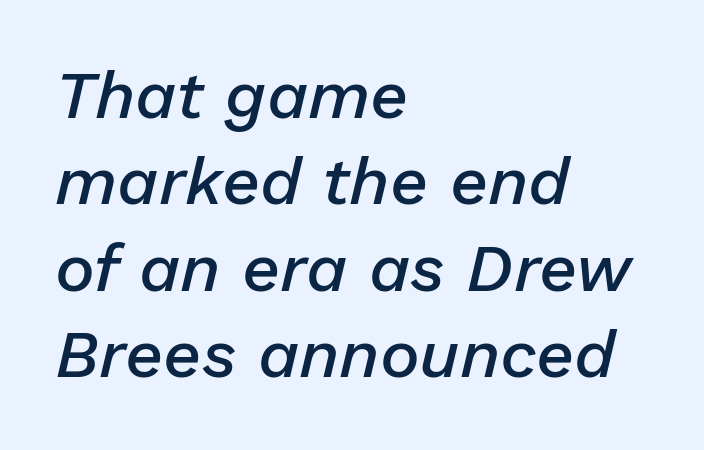
The passage shown leans; its letterforms are oblique. A typesetter would call this proportional, since set widths differ per character. One glance says typical: line gaps are just what's usual. The area under the type is left untouched. Teacher's note: observe the even left margin — that is flush-left alignment. The characters look somewhat weighty, a semibold short of true bold.
